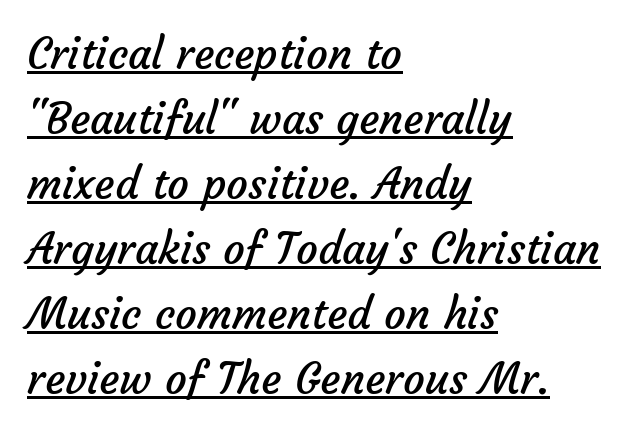
Emphasis is given by a line drawn under the lettering. The paragraph has a hard left edge and a soft right edge. What stands out about the letter spacing? Nothing — it is the standard amount. Character widths vary here, with narrow letters taking less room than wide ones. A typesetter would label this face a sans. How would I describe the line gaps? Plain and ordinary.
